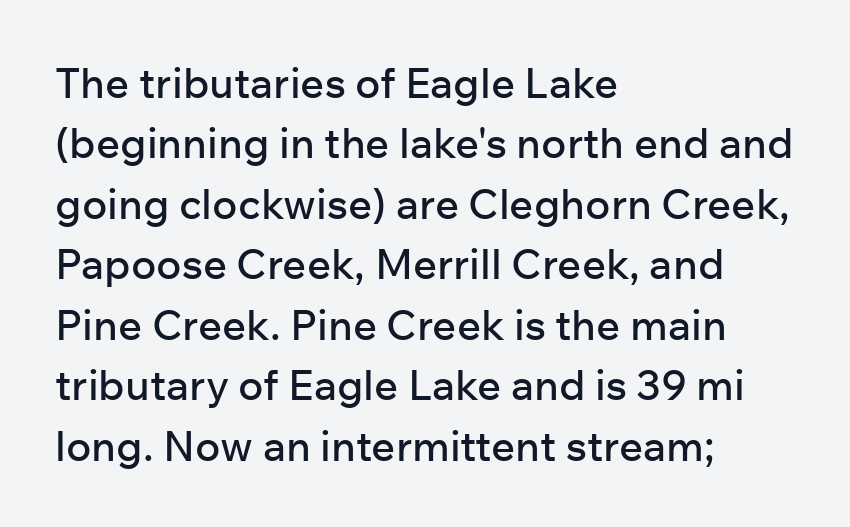
Q: Is the text italic (slanted)? A: No, it is upright.
Q: Is the typeface a serif or a sans-serif typeface? A: Sans-serif.
Q: Is the text underlined? A: No.
Q: How is the paragraph aligned? A: Left-aligned.
Q: Is the spacing between letters normal or unusually wide? A: Normal.
Q: Is the spacing between lines tight, normal or loose? A: Normal.
Q: Width (condensed, normal, or wide)? A: Normal.
Q: Stroke contrast? A: Low.
Q: x-height? A: Medium.
Q: Monospaced? A: No.
